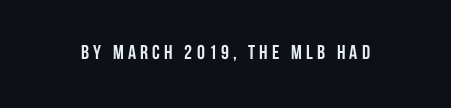
Is the type bold? Yes — the strokes are clearly thick and heavy. Type without underlining. This sample uses an upright cut, with every glyph sitting square on the baseline. The line texture is sparse and dotted thanks to wide tracking.
